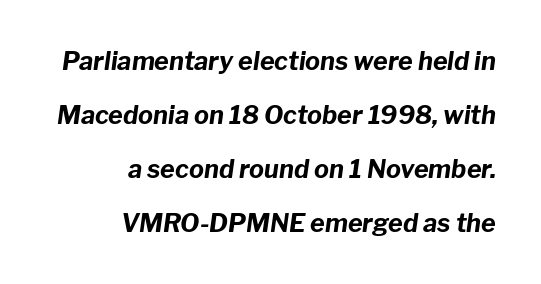
Q: Is the text bold? A: Yes.
Q: Is the text italic (slanted)? A: Yes, it leans right by about 8 degrees.
Q: Is the text underlined? A: No.
Q: How is the paragraph aligned? A: Right-aligned.
Q: Is the spacing between letters normal or unusually wide? A: Normal.
Q: Is the spacing between lines tight, normal or loose? A: Loose.
